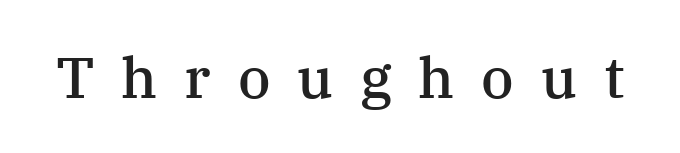
The image shows 57 px semibold serif type, upright; set unusually wide letter spacing (+0.47 em), not underlined; medium stroke contrast and a medium x-height.
